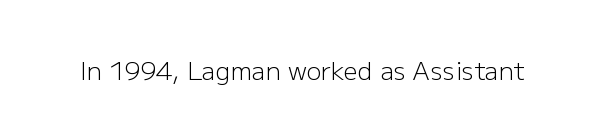
{"italic": "no", "bold": "no", "underline": "no", "letter_spacing": "normal", "letter_spacing_em": 0.0, "glyph_px": 25}
